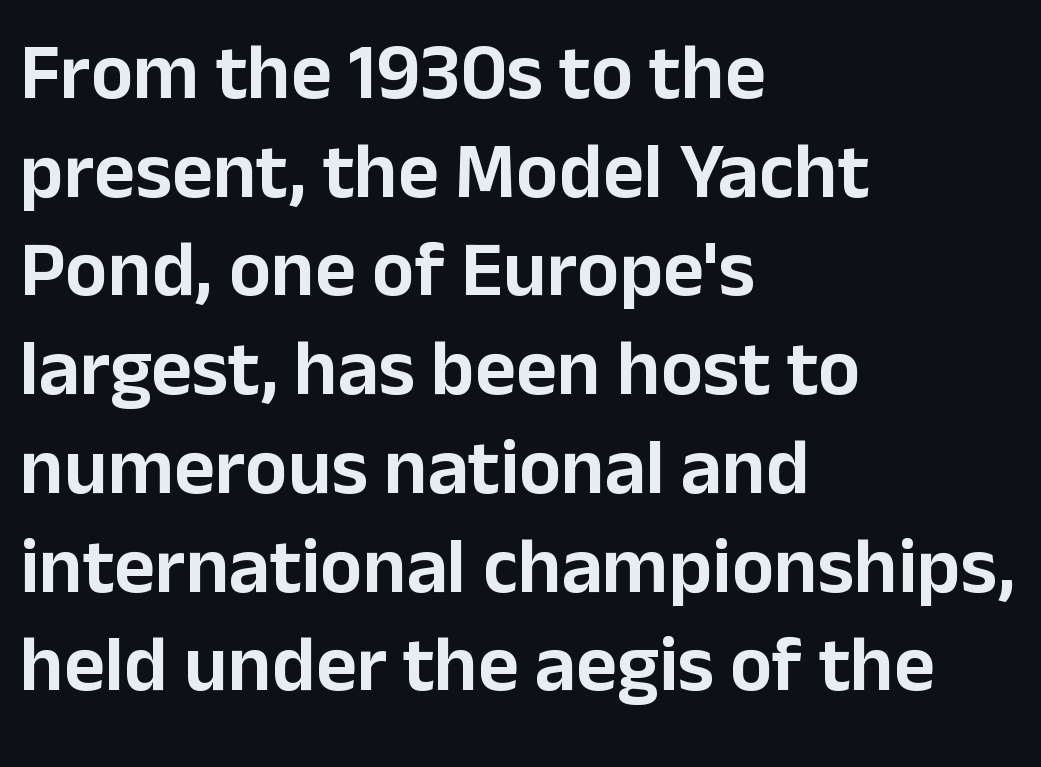
The image shows 79 px sans-serif type, upright; set left-aligned, normal line spacing (1.25x), normal letter spacing, not underlined; low stroke contrast and a medium x-height.
